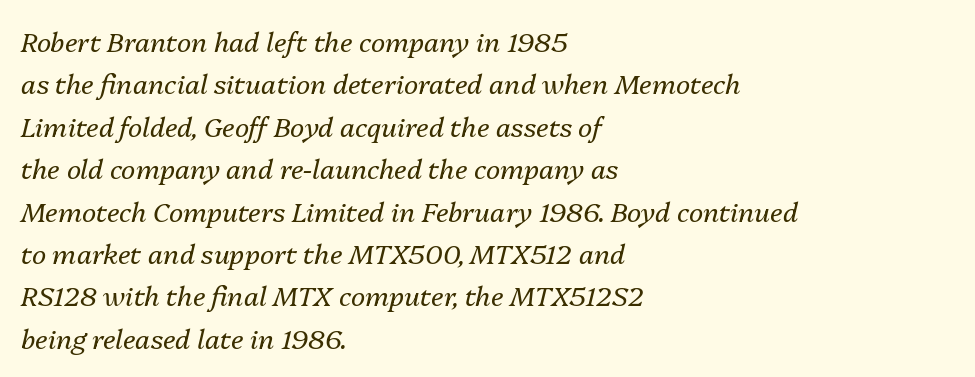
Slant detected: the letters are inclined. This sample is left-justified, so line endings fall wherever the words run out. This reads as an unemphasized weight, regular at the heaviest. Is there much room between lines? A standard amount, neither cramped nor airy. Look at the tracking — it's just the regular setting, nothing added. The space beneath each line is pristine and unruled.
